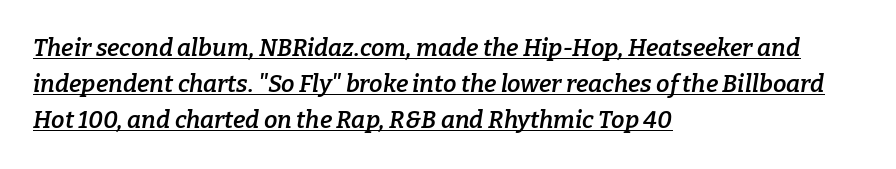
Q: Is the text bold? A: Semi-bold.
Q: Is the text italic (slanted)? A: Yes, it leans right by about 9 degrees.
Q: Is the text underlined? A: Yes.
Q: How is the paragraph aligned? A: Left-aligned.
Q: Is the spacing between letters normal or unusually wide? A: Normal.
Q: Is the spacing between lines tight, normal or loose? A: Normal.
